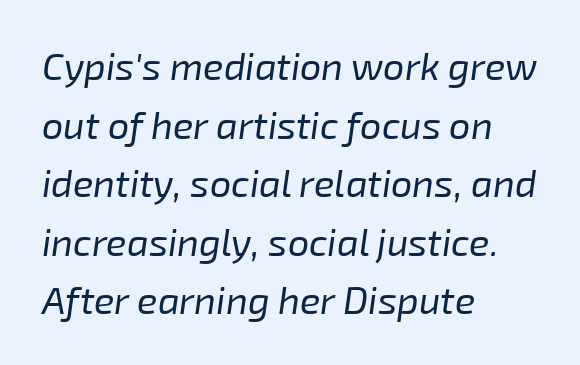
{"italic": "yes", "lean": "right", "slant_degrees": 8, "bold": "no", "weight": "regular", "width": "normal", "stroke_contrast": "low", "x_height": "medium", "monospaced": "no", "underline": "no", "align": "left", "line_spacing": "normal", "line_spacing_ratio": 1.54, "letter_spacing": "normal", "letter_spacing_em": 0.0, "glyph_px": 38}
